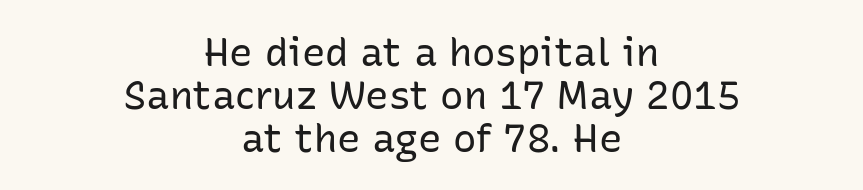
{"serif": "no", "italic": "no", "bold": "no", "weight": "regular", "width": "normal", "stroke_contrast": "low", "x_height": "medium", "monospaced": "no", "underline": "no", "align": "center", "line_spacing": "tight", "line_spacing_ratio": 1.1, "letter_spacing": "normal", "letter_spacing_em": 0.0, "glyph_px": 39}
